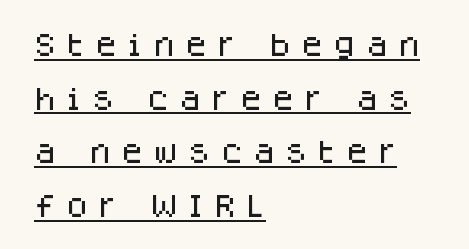
The image shows 25 px text type, upright; set left-aligned, loose line spacing (2.15x), unusually wide letter spacing (+0.41 em), underlined.
